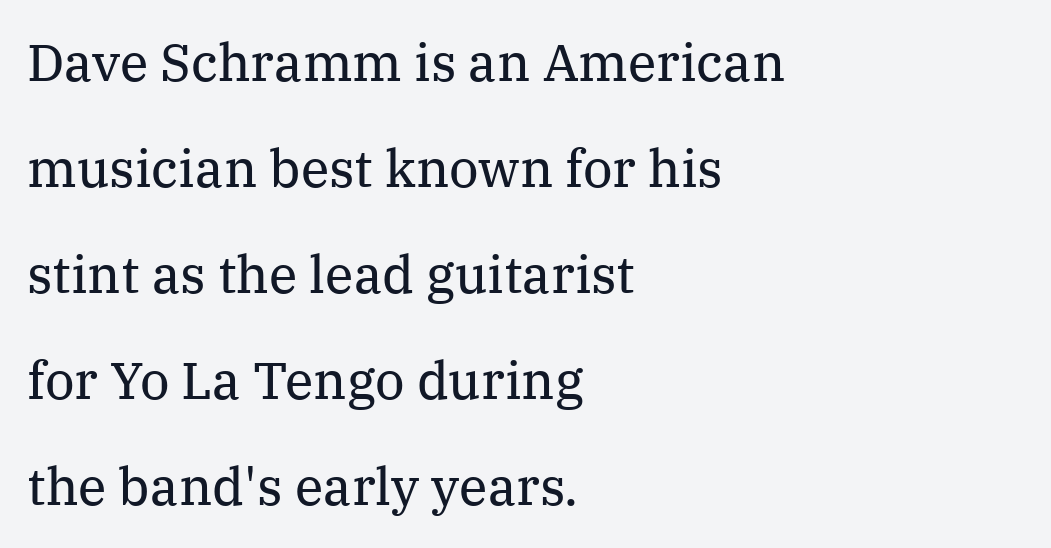
{"serif": "yes", "italic": "no", "bold": "no", "weight": "regular", "width": "normal", "stroke_contrast": "medium", "x_height": "medium", "monospaced": "no", "underline": "no", "align": "left", "line_spacing": "loose", "line_spacing_ratio": 2.04, "letter_spacing": "normal", "letter_spacing_em": 0.0, "glyph_px": 52}
